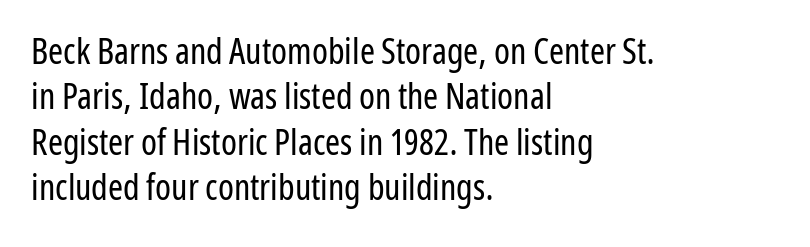
{"serif": "no", "italic": "no", "bold": "no", "weight": "regular", "width": "condensed", "stroke_contrast": "low", "x_height": "medium", "monospaced": "no", "underline": "no", "align": "left", "line_spacing": "normal", "line_spacing_ratio": 1.26, "letter_spacing": "normal", "letter_spacing_em": 0.0, "glyph_px": 36}
